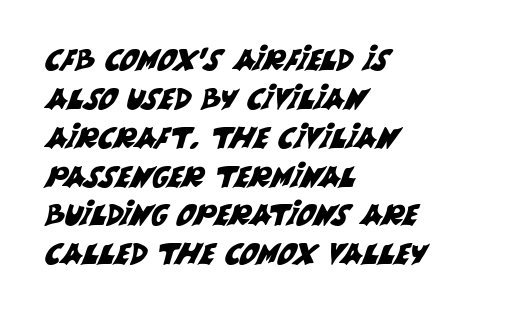
{"serif": "no", "width": "normal", "stroke_contrast": "medium", "x_height": "large", "monospaced": "no", "underline": "no", "align": "left", "line_spacing": "normal", "line_spacing_ratio": 1.34, "letter_spacing": "normal", "letter_spacing_em": 0.0, "glyph_px": 29}
